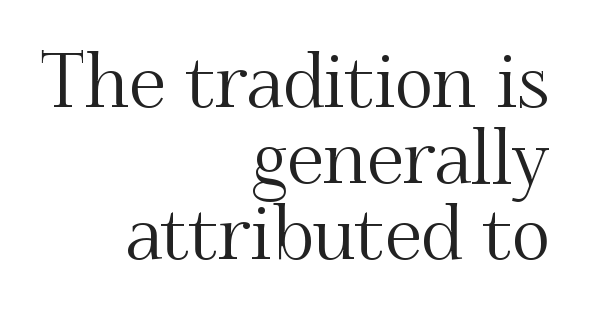
The image shows 74 px serif type, upright; set right-aligned, tight line spacing (1.03x), normal letter spacing, not underlined; medium stroke contrast and a small x-height.
